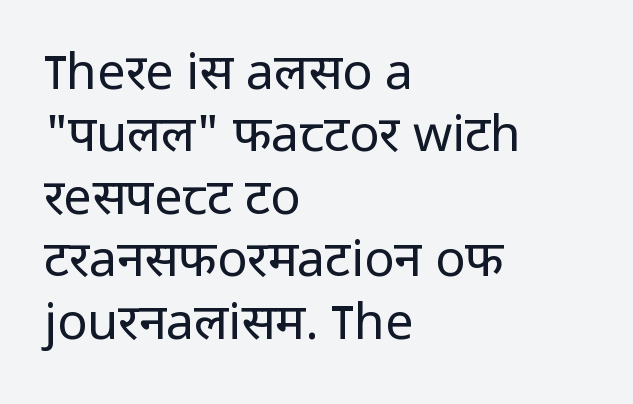
The image shows 50 px regular-weight sans-serif type, upright; set left-aligned, normal line spacing (1.25x), normal letter spacing, not underlined; low stroke contrast and a medium x-height.
